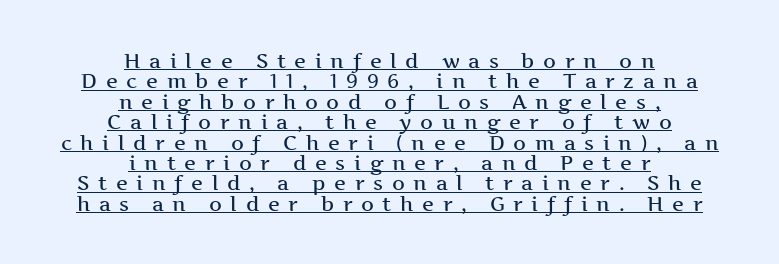
{"italic": "no", "bold": "semi", "underline": "yes", "align": "center", "line_spacing": "tight", "line_spacing_ratio": 1.02, "letter_spacing": "wide", "letter_spacing_em": 0.43, "glyph_px": 20}
